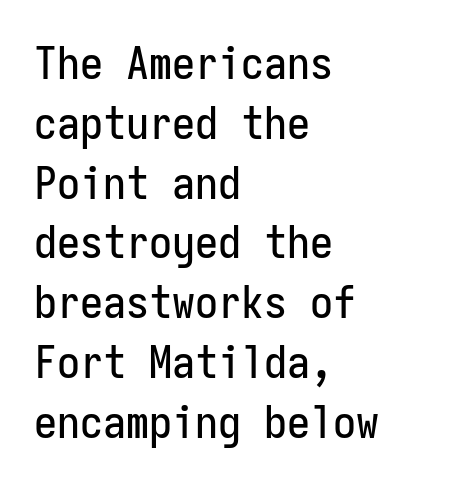
{"serif": "no", "italic": "no", "width": "condensed", "stroke_contrast": "low", "x_height": "medium", "monospaced": "yes", "underline": "no", "align": "left", "line_spacing": "normal", "line_spacing_ratio": 1.3, "letter_spacing": "normal", "letter_spacing_em": 0.0, "glyph_px": 46}
